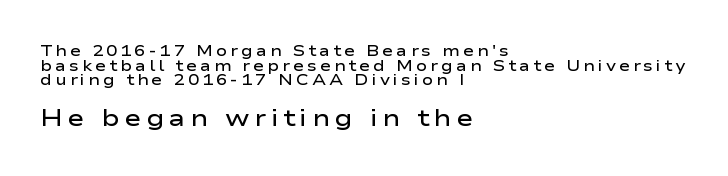
{"italic": "no", "bold": "semi", "underline": "no", "align": "left", "line_spacing": "tight", "line_spacing_ratio": 0.97, "letter_spacing": "wide", "letter_spacing_em": 0.2, "larger_block": "second", "size_ratio": 1.53, "glyph_px": 23}
